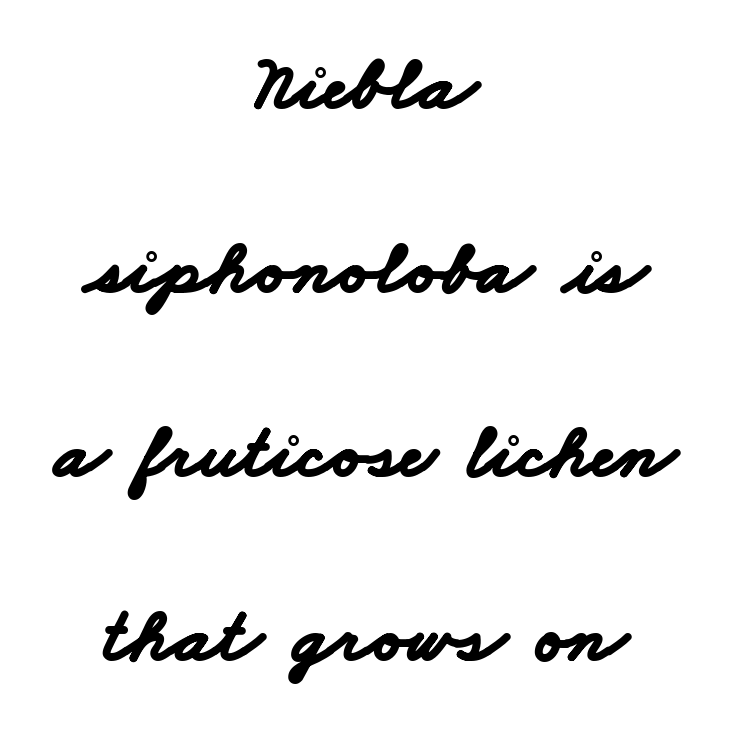
Each row of text sits above clean, open space. The passage shown is typed in a proportional face where columns would drift. If you folded the block vertically in half, each line would mirror itself in length. Look at the tracking — it's just the regular setting, nothing added. Chunky letters — that's bold for sure. Rows of type keep a wide berth in the vertical direction.
